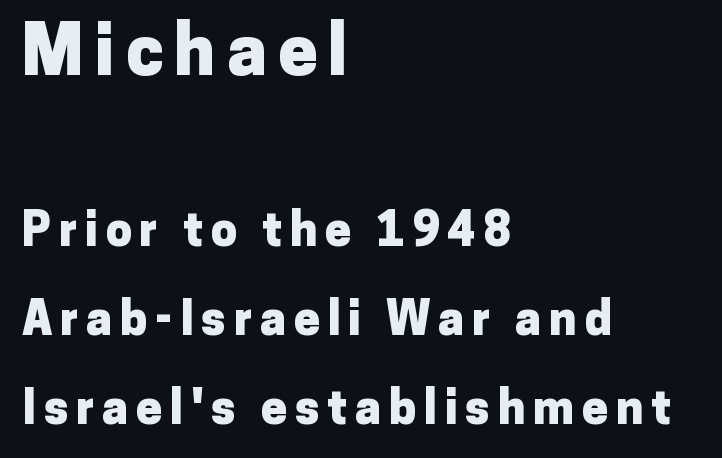
Q: Is the text bold? A: Yes.
Q: Is the text italic (slanted)? A: No, it is upright.
Q: Is the typeface a serif or a sans-serif typeface? A: Sans-serif.
Q: Is the text underlined? A: No.
Q: How is the paragraph aligned? A: Left-aligned.
Q: Which block of text is set in a larger size, the first (top) or the second (bottom)? A: The first (top) one.
Q: Width (condensed, normal, or wide)? A: Normal.
Q: Stroke contrast? A: Low.
Q: x-height? A: Medium.
Q: Monospaced? A: No.
